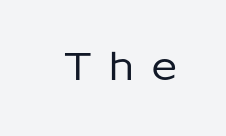
The image shows 39 px sans-serif type, upright; set unusually wide letter spacing (+0.42 em), not underlined; low stroke contrast and a medium x-height.
